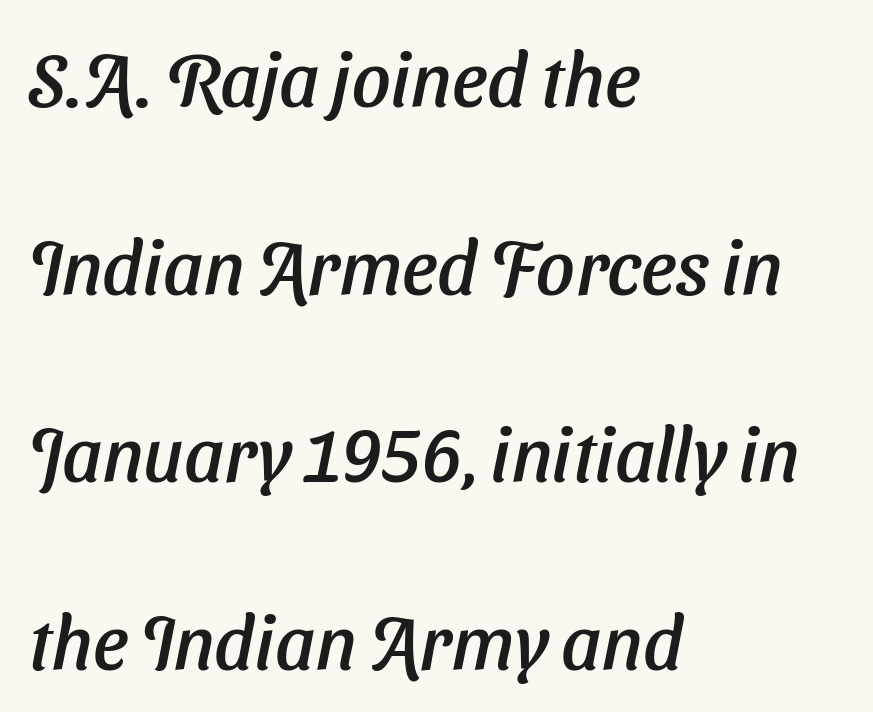
A typesetter would mark this as italic. A student would call this left alignment; a typographer would say flush left, rag right. The space between consecutive lines is lavish. Look at the tracking — it's just the regular setting, nothing added.
